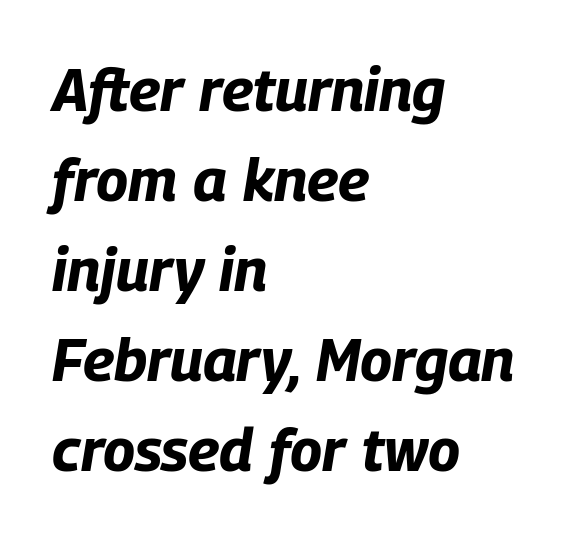
{"italic": "yes", "lean": "right", "slant_degrees": 9, "bold": "yes", "weight": "bold", "width": "condensed", "stroke_contrast": "low", "x_height": "large", "monospaced": "no", "underline": "no", "align": "left", "line_spacing": "normal", "line_spacing_ratio": 1.5, "letter_spacing": "normal", "letter_spacing_em": 0.0, "glyph_px": 60}
